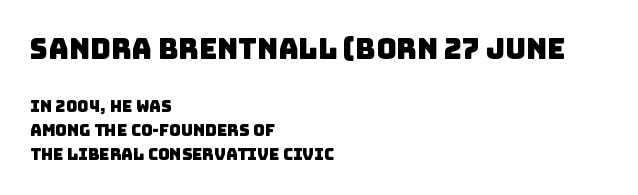
Here the first block reads like a headline and the second like body copy. The letterforms sit shoulder to shoulder at normal distance. Look at the bottom of the vertical strokes: they stop flat, with no serifs. Think of a printed novel: that variable character pitch is what you see here. In CSS terms this would be text-align: left. Normally led — the rows are evenly, conventionally spaced.
